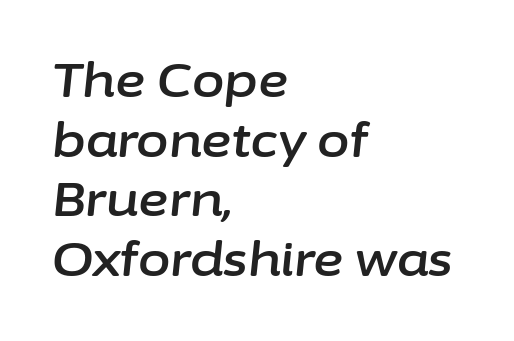
The image shows 47 px text type, italic (leaning right); set left-aligned, normal line spacing (1.27x), normal letter spacing, not underlined; low stroke contrast and a medium x-height.
